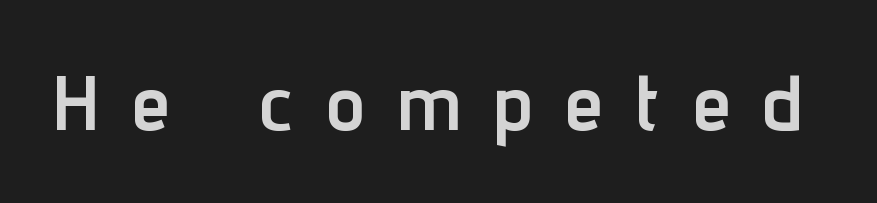
The lettering holds an erect, upright posture throughout. Underline: absent. Stroke terminals: plain, sans-serif. Every letter is thick-stroked: bold, no question. You could not count columns in this text — the font is proportionally spaced.
